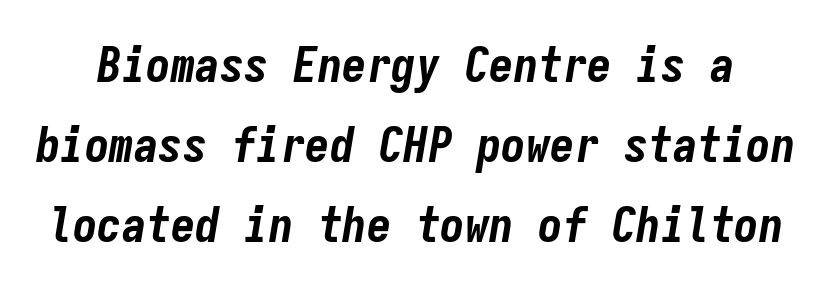
{"italic": "yes", "lean": "right", "slant_degrees": 9, "bold": "yes", "weight": "bold", "width": "condensed", "stroke_contrast": "low", "x_height": "medium", "monospaced": "yes", "underline": "no", "line_spacing": "normal", "line_spacing_ratio": 1.63, "letter_spacing": "normal", "letter_spacing_em": 0.0, "glyph_px": 49}
